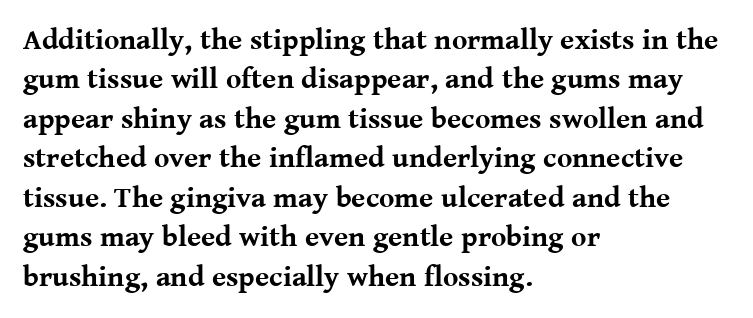
Ordinary non-slanted type is in use. The type is set solid horizontally, with unmodified tracking. Type style note: has serifs. A typesetter would call this proportional, since set widths differ per character. Check under the words: just untouched page. Each line starts at the same left margin while the right side varies.
